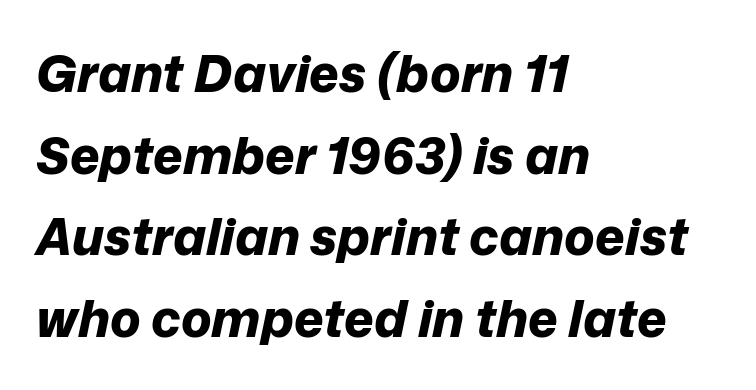
Q: Is the text bold? A: Yes.
Q: Is the text italic (slanted)? A: Yes, it leans right by about 12 degrees.
Q: Is the text underlined? A: No.
Q: How is the paragraph aligned? A: Left-aligned.
Q: Is the spacing between letters normal or unusually wide? A: Normal.
Q: Is the spacing between lines tight, normal or loose? A: Normal.
Q: Width (condensed, normal, or wide)? A: Normal.
Q: Stroke contrast? A: Low.
Q: x-height? A: Medium.
Q: Monospaced? A: No.
